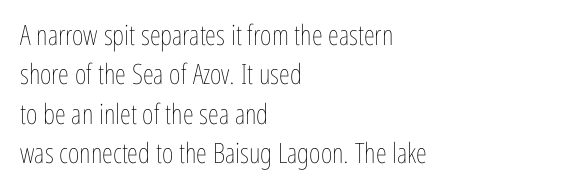
Q: Is the text bold? A: No.
Q: Is the text italic (slanted)? A: No, it is upright.
Q: Is the text underlined? A: No.
Q: How is the paragraph aligned? A: Left-aligned.
Q: Is the spacing between letters normal or unusually wide? A: Normal.
Q: Is the spacing between lines tight, normal or loose? A: Normal.
Q: Width (condensed, normal, or wide)? A: Condensed.
Q: Stroke contrast? A: Low.
Q: x-height? A: Medium.
Q: Monospaced? A: No.
